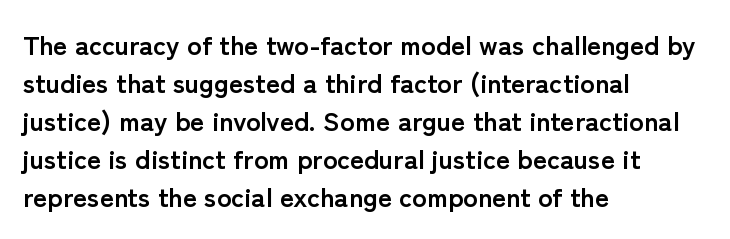
{"italic": "no", "bold": "yes", "underline": "no", "align": "left", "line_spacing": "normal", "line_spacing_ratio": 1.41, "letter_spacing": "normal", "letter_spacing_em": 0.0, "glyph_px": 27}
